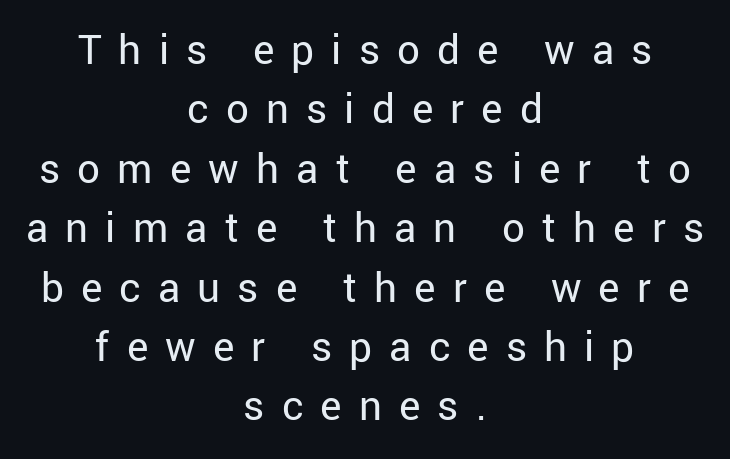
The image shows 45 px regular-weight sans-serif type, upright; set centered, normal line spacing (1.32x), unusually wide letter spacing (+0.38 em), not underlined; low stroke contrast and a medium x-height.
